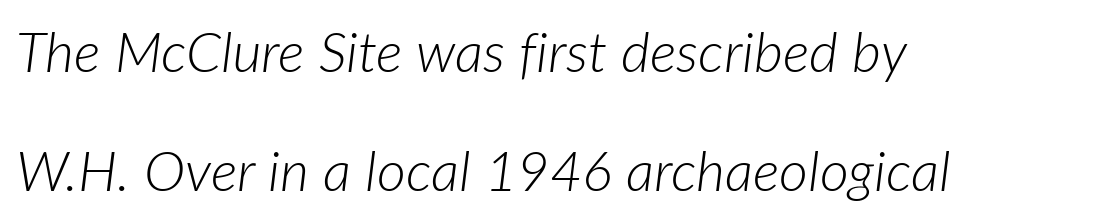
Reading down the column, the eye jumps a long way to each next line. No extra ink here — the face is not bold. You could call the tracking neutral — neither tight nor loose. Style check: oblique.
